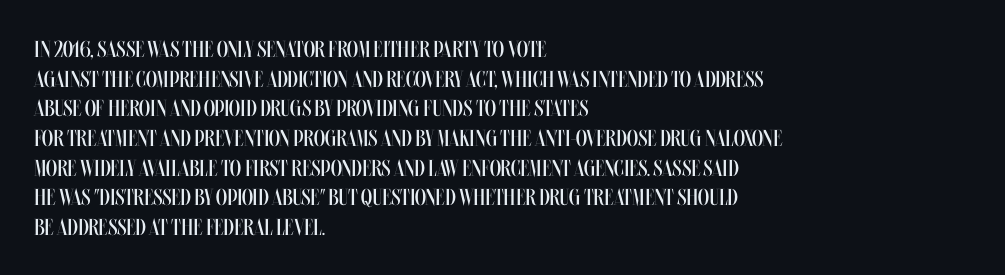
{"italic": "no", "bold": "no", "underline": "no", "align": "left", "line_spacing": "normal", "line_spacing_ratio": 1.29, "letter_spacing": "normal", "letter_spacing_em": 0.0, "glyph_px": 23}
